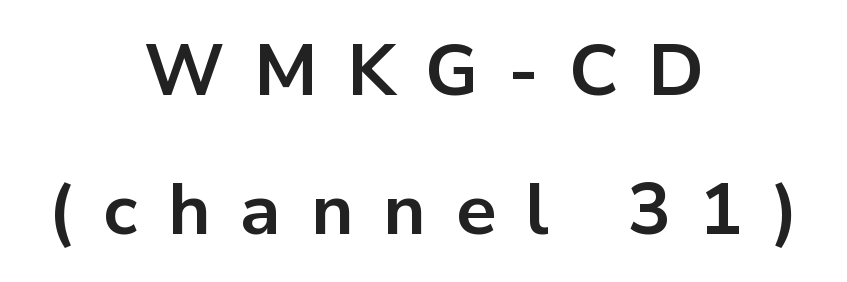
Quick note: interline space is abundant. To sum up the face: it is a sans, with no serifs. The passage shown is typed in a proportional face where columns would drift. Strokes here are thick enough to call this a true bold. A student would call this center alignment; a typographer would say set centered. Check under the words: just untouched page.
